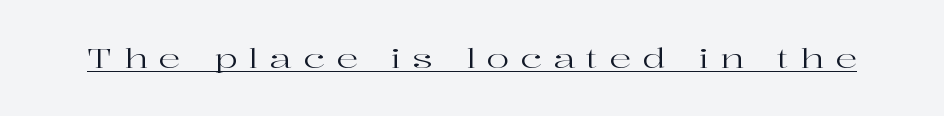
The words here are underlined. The cut favours lightness, reaching ordinary text weight at its darkest. Style check: upright. Each word looks stretched out because of the extra space between its letters.
